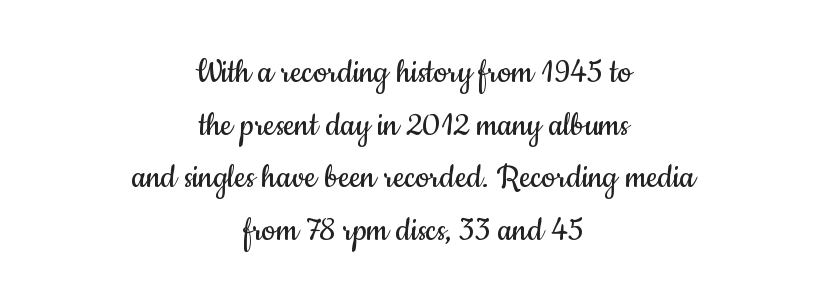
The image shows 39 px regular-weight, condensed sans-serif type; set centered, normal line spacing (1.35x), normal letter spacing, not underlined; low stroke contrast and a small x-height.
